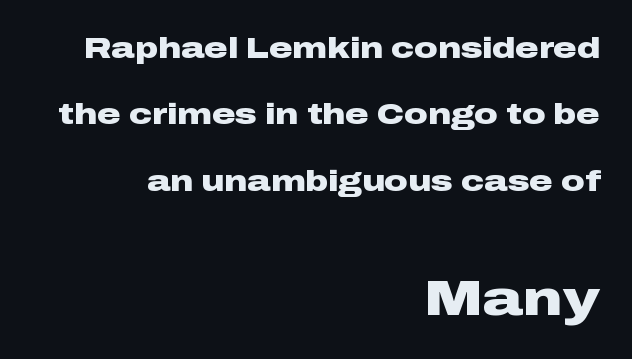
Q: Is the text bold? A: Yes.
Q: Is the text italic (slanted)? A: No, it is upright.
Q: Is the typeface a serif or a sans-serif typeface? A: Sans-serif.
Q: Is the text underlined? A: No.
Q: How is the paragraph aligned? A: Right-aligned.
Q: Is the spacing between letters normal or unusually wide? A: Normal.
Q: Is the spacing between lines tight, normal or loose? A: Loose.
Q: Which block of text is set in a larger size, the first (top) or the second (bottom)? A: The second (bottom) one.
Q: Width (condensed, normal, or wide)? A: Wide.
Q: Stroke contrast? A: Low.
Q: x-height? A: Medium.
Q: Monospaced? A: No.
